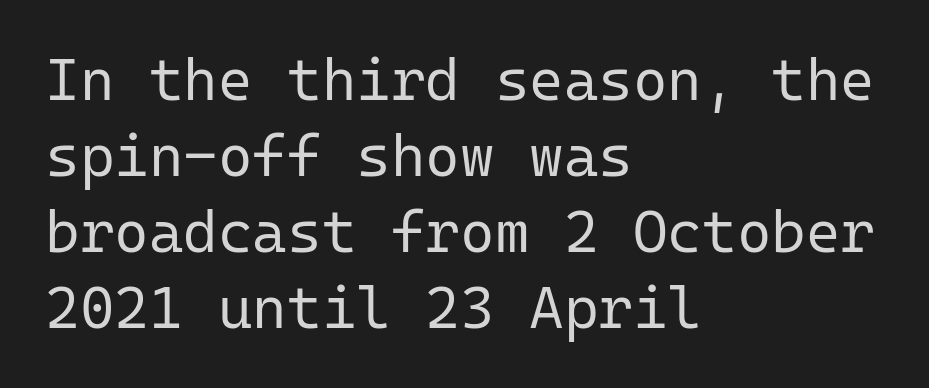
The image shows 59 px regular-weight sans-serif type, upright, monospaced; set left-aligned, normal line spacing (1.29x), normal letter spacing, not underlined; low stroke contrast and a medium x-height.
